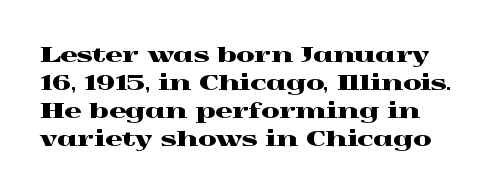
Q: Is the text italic (slanted)? A: No, it is upright.
Q: Is the text underlined? A: No.
Q: How is the paragraph aligned? A: Left-aligned.
Q: Is the spacing between letters normal or unusually wide? A: Normal.
Q: Is the spacing between lines tight, normal or loose? A: Normal.
